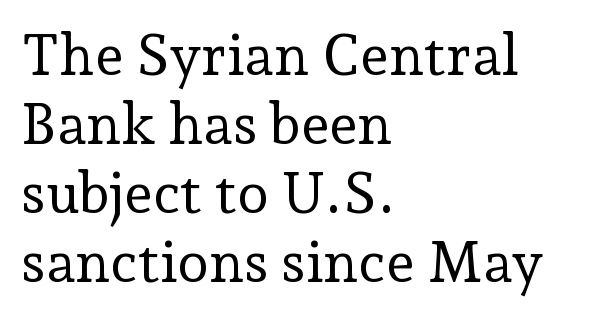
Q: Is the text bold? A: No.
Q: Is the text italic (slanted)? A: No, it is upright.
Q: Is the typeface a serif or a sans-serif typeface? A: Serif.
Q: Is the text underlined? A: No.
Q: How is the paragraph aligned? A: Left-aligned.
Q: Is the spacing between letters normal or unusually wide? A: Normal.
Q: Width (condensed, normal, or wide)? A: Normal.
Q: Stroke contrast? A: Low.
Q: x-height? A: Medium.
Q: Monospaced? A: No.
